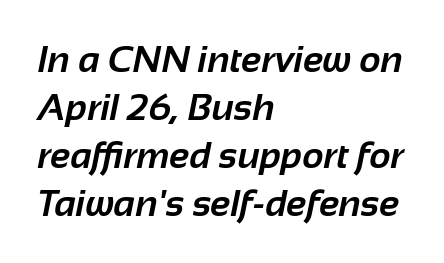
The rendering uses a bold face; every stroke is thick and dark. The gap between lines stays unmarked. Spacing between characters is what you'd get straight out of the box. Classification — sans serif. This sample has the flowing, uneven cadence of proportional lettering. The passage shown stacks its lines at a standard gap.
